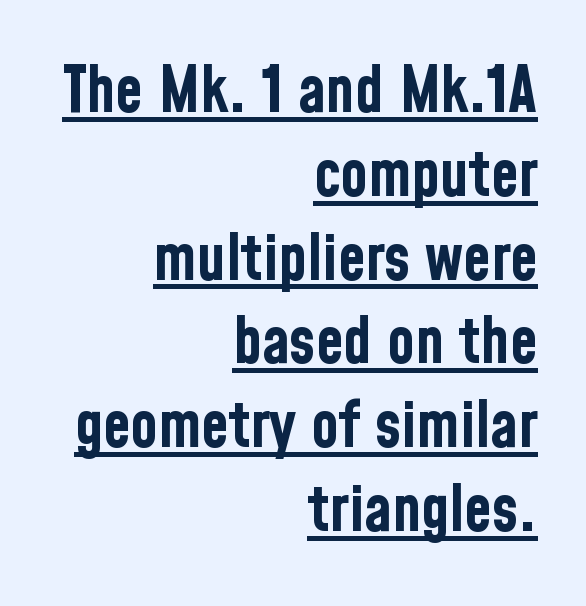
{"serif": "no", "italic": "no", "bold": "yes", "weight": "bold", "width": "condensed", "stroke_contrast": "low", "x_height": "medium", "monospaced": "no", "underline": "yes", "align": "right", "line_spacing": "normal", "line_spacing_ratio": 1.33, "letter_spacing": "normal", "letter_spacing_em": 0.0, "glyph_px": 63}
